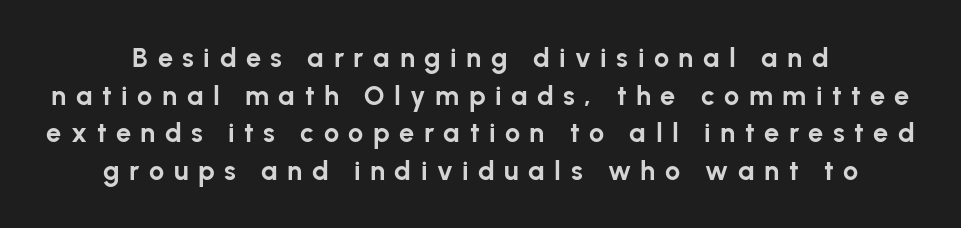
{"italic": "no", "bold": "yes", "underline": "no", "align": "center", "line_spacing": "normal", "line_spacing_ratio": 1.39, "letter_spacing": "wide", "letter_spacing_em": 0.35, "glyph_px": 27}
